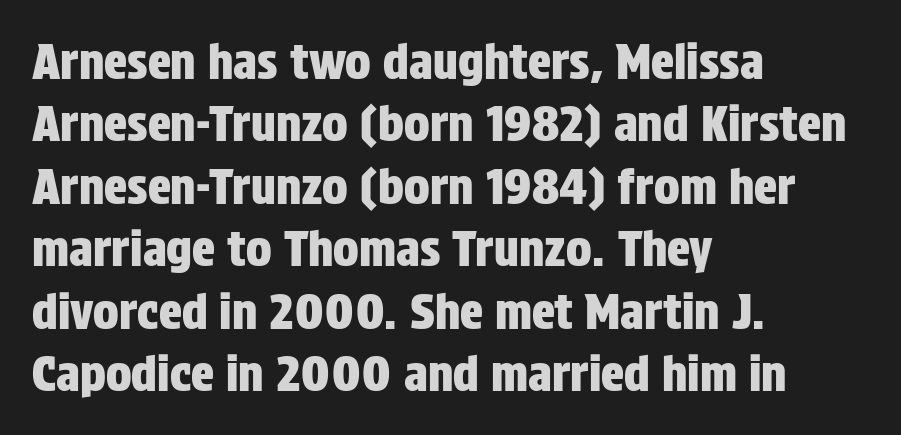
Nothing sits at the stroke ends, so this counts as sans-serif. The type is set solid horizontally, with unmodified tracking. Glance below the letters and you will spot only blank space. All the whitespace from short lines collects on the right. Note the varied advance widths — an 'i' is clearly narrower than an 'm'.
